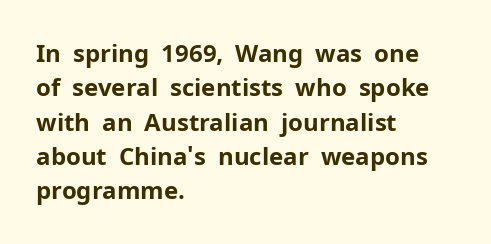
The image shows 24 px bold type, upright; set left-aligned, normal line spacing (1.43x), normal letter spacing, not underlined.
